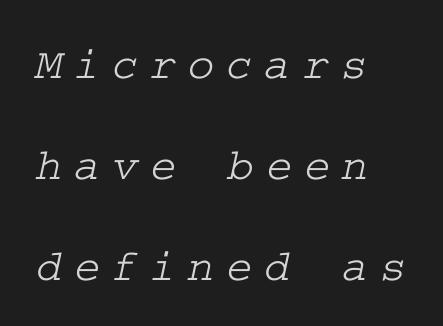
The image shows 45 px wide serif type; set left-aligned, loose line spacing (2.25x), unusually wide letter spacing (+0.26 em), not underlined; low stroke contrast and a medium x-height.
